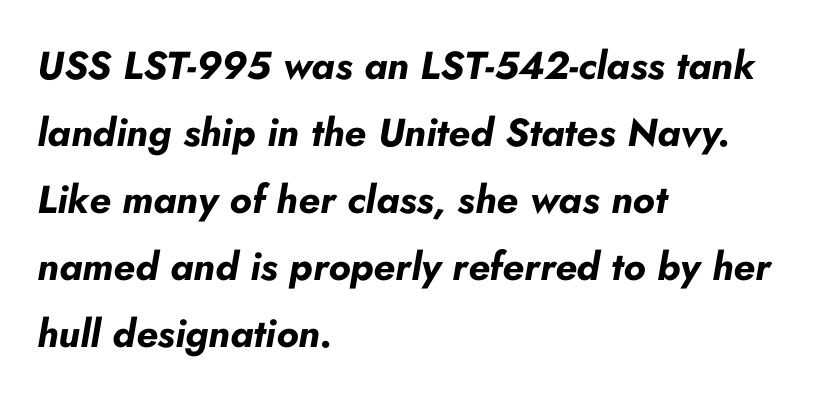
The rendering keeps characters at their native spacing. Emphasis-style slanted type is in use. Varying glyph widths throughout — classic text-font behaviour. Summary of weight: heavy, a full bold.
